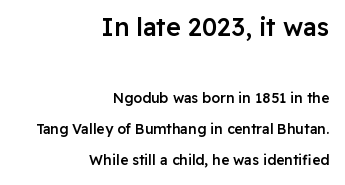
The image shows 25 px text type, upright; set right-aligned, loose line spacing (2.21x), normal letter spacing, not underlined; the first (top) block is 1.79x larger.
